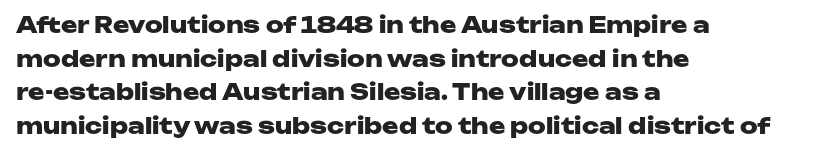
{"italic": "no", "bold": "yes", "underline": "no", "align": "left", "line_spacing": "normal", "line_spacing_ratio": 1.53, "letter_spacing": "normal", "letter_spacing_em": 0.0, "glyph_px": 22}
